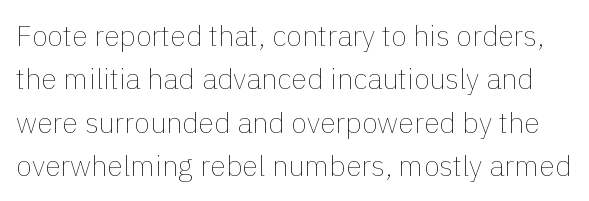
Posture: straight, roman, zero tilt. Looks like regular typesetting: each glyph gets only the width it needs. Rule under the text: the space is simply empty. The typesetting does not lean heavy: it is not bold. Successive baselines arrive at the customary interval. The type is set solid horizontally, with unmodified tracking.
